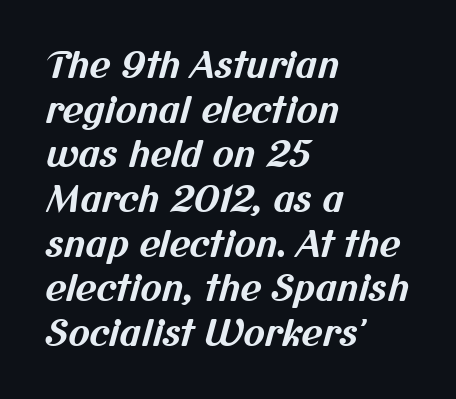
Q: Is the text bold? A: Yes.
Q: Is the typeface a serif or a sans-serif typeface? A: Sans-serif.
Q: Is the text underlined? A: No.
Q: How is the paragraph aligned? A: Left-aligned.
Q: Is the spacing between letters normal or unusually wide? A: Normal.
Q: Width (condensed, normal, or wide)? A: Normal.
Q: Stroke contrast? A: Medium.
Q: x-height? A: Medium.
Q: Monospaced? A: No.
